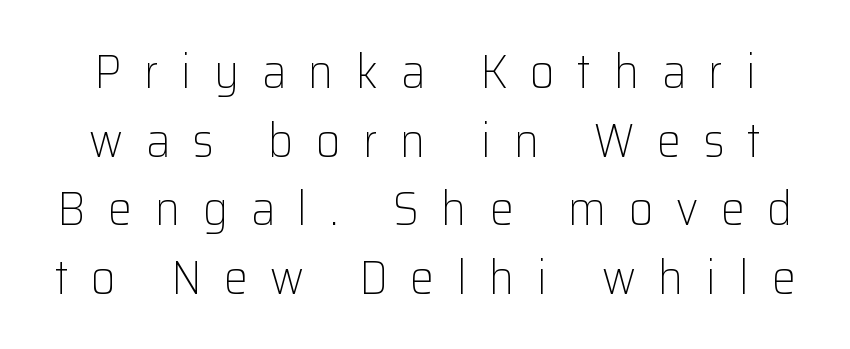
Q: Is the text bold? A: No.
Q: Is the text italic (slanted)? A: No, it is upright.
Q: Is the typeface a serif or a sans-serif typeface? A: Sans-serif.
Q: Is the text underlined? A: No.
Q: Is the spacing between letters normal or unusually wide? A: Unusually wide.
Q: Is the spacing between lines tight, normal or loose? A: Normal.
Q: Width (condensed, normal, or wide)? A: Normal.
Q: Stroke contrast? A: Low.
Q: x-height? A: Medium.
Q: Monospaced? A: No.
